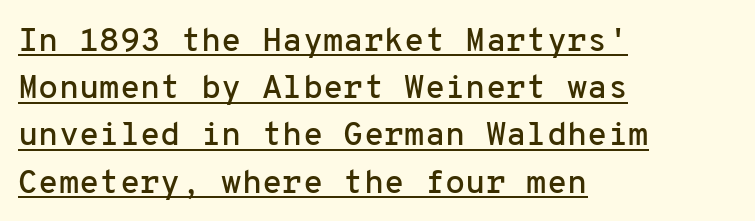
Q: Is the text italic (slanted)? A: No, it is upright.
Q: Is the typeface a serif or a sans-serif typeface? A: Sans-serif.
Q: Is the text underlined? A: Yes.
Q: How is the paragraph aligned? A: Left-aligned.
Q: Is the spacing between letters normal or unusually wide? A: Normal.
Q: Is the spacing between lines tight, normal or loose? A: Normal.
Q: Width (condensed, normal, or wide)? A: Normal.
Q: Stroke contrast? A: Low.
Q: x-height? A: Medium.
Q: Monospaced? A: Yes.
